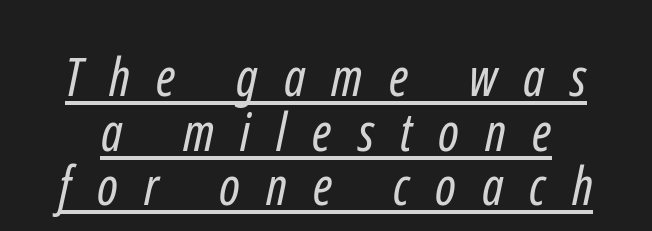
Caption: lettering with a line underneath. The designer dialed line spacing down below the default. The tracking jumps out immediately: characters are airy and widely separated. Here the designer chose a conventional face with non-uniform glyph widths. Nothing heavy about these letters — not bold at all. What kind of face is this? One without serifs — a sans.
